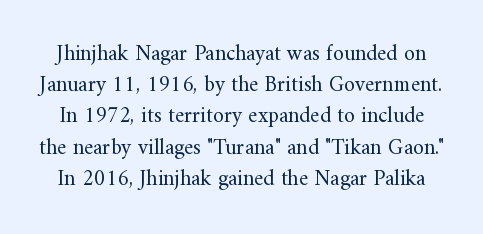
Any mark beneath the type? The region is blank. Think standard paragraph weight, or any step lighter than that. This sample uses an upright cut, with every glyph sitting square on the baseline. The gaps between neighbouring characters are ordinary and unremarkable. Each new line begins a customary step beneath the previous one.
